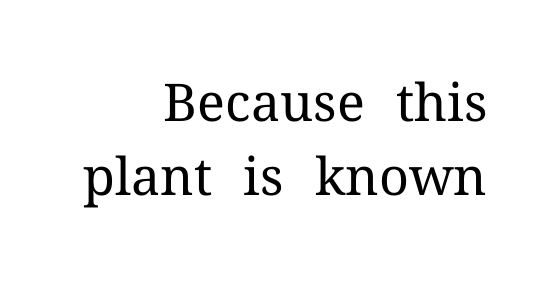
The font sits on the lighter half of the weight spectrum, regular included. What stands out about the letter spacing? Nothing — it is the standard amount. Successive baselines arrive at the customary interval. Line endings align vertically; line beginnings do not. Glance below the letters and you will spot only blank space. The lettering holds an erect, upright posture throughout.
